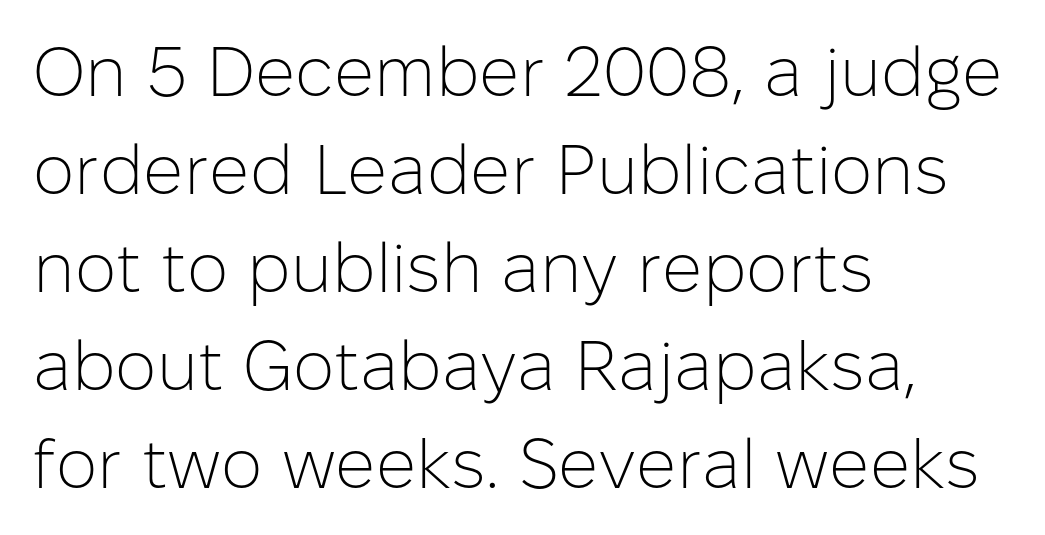
Q: Is the text bold? A: No.
Q: Is the text italic (slanted)? A: No, it is upright.
Q: Is the typeface a serif or a sans-serif typeface? A: Sans-serif.
Q: Is the text underlined? A: No.
Q: How is the paragraph aligned? A: Left-aligned.
Q: Is the spacing between letters normal or unusually wide? A: Normal.
Q: Is the spacing between lines tight, normal or loose? A: Normal.
Q: Width (condensed, normal, or wide)? A: Normal.
Q: Stroke contrast? A: Low.
Q: x-height? A: Medium.
Q: Monospaced? A: No.
